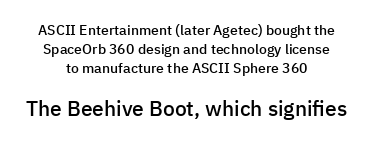
{"italic": "no", "bold": "semi", "underline": "no", "align": "center", "line_spacing": "normal", "line_spacing_ratio": 1.37, "letter_spacing": "normal", "letter_spacing_em": 0.0, "larger_block": "second", "size_ratio": 1.5, "glyph_px": 21}
